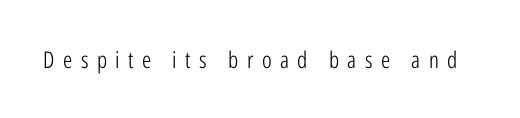
Q: Is the text bold? A: No.
Q: Is the text italic (slanted)? A: No, it is upright.
Q: Is the text underlined? A: No.
Q: Is the spacing between letters normal or unusually wide? A: Unusually wide.
